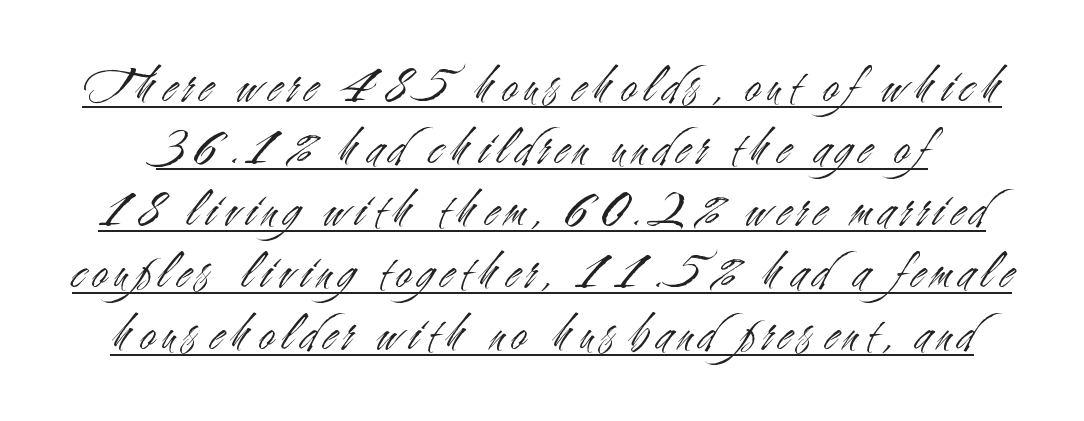
The font sits on the lighter half of the weight spectrum, regular included. The space between consecutive lines is stingy. Classification — sans serif. Underlining? Definitely there. Proportional: the letters do not fall into vertical columns.
